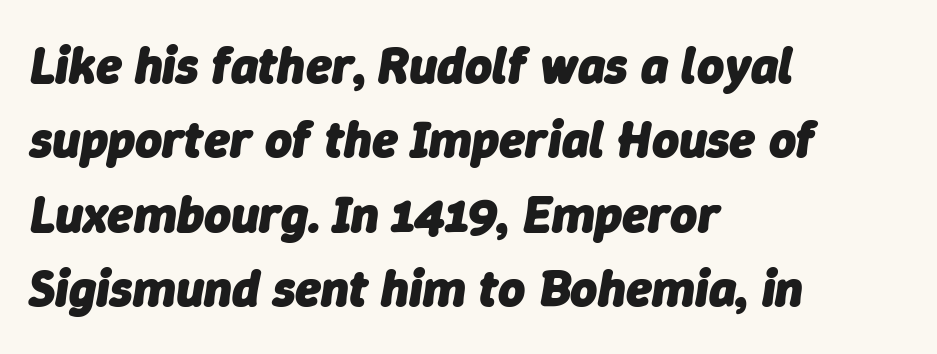
The image shows 52 px heavy type, italic (leaning right); set left-aligned, normal line spacing (1.43x), normal letter spacing, not underlined; low stroke contrast and a medium x-height.
